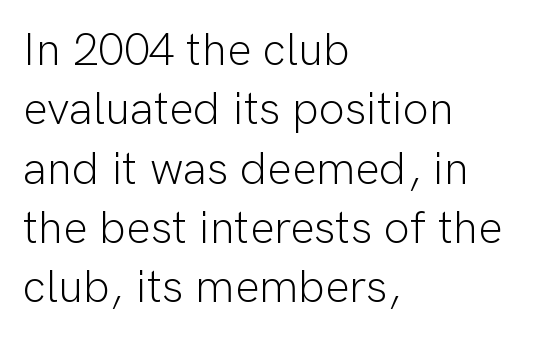
The image shows 46 px light sans-serif type, upright; set left-aligned, normal line spacing (1.29x), normal letter spacing, not underlined; low stroke contrast and a medium x-height.
